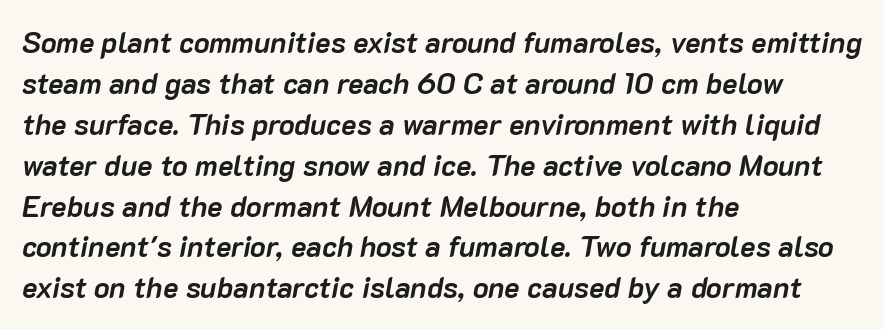
Slant detected: the letters are inclined. Descenders are the only things crossing below the line. These lines are rendered in a variable-pitch font. You could call the tracking neutral — neither tight nor loose. The passage is arranged the way most books set body copy — flush left. These lines sit exactly where default settings would place them.
